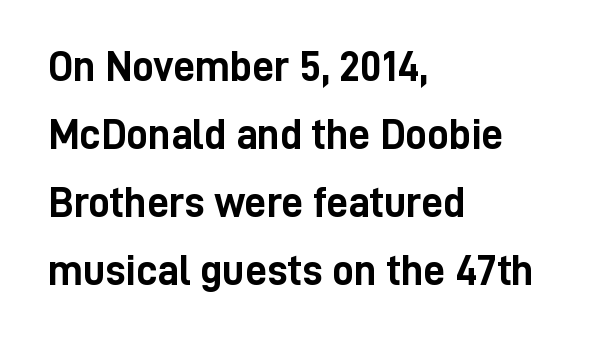
The image shows 43 px semibold, condensed sans-serif type, upright; set left-aligned, normal line spacing (1.58x), normal letter spacing, not underlined; low stroke contrast and a medium x-height.
